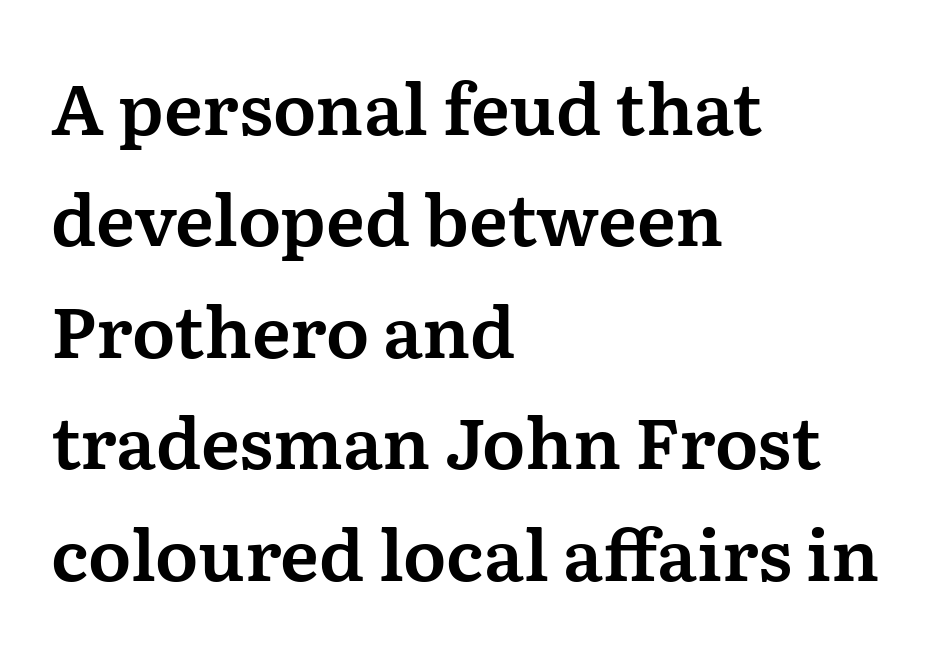
{"serif": "yes", "italic": "no", "width": "normal", "stroke_contrast": "medium", "x_height": "medium", "monospaced": "no", "underline": "no", "align": "left", "line_spacing": "normal", "line_spacing_ratio": 1.57, "letter_spacing": "normal", "letter_spacing_em": 0.0, "glyph_px": 71}
